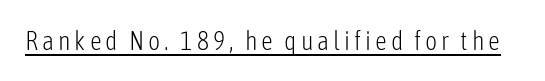
Q: Is the text bold? A: No.
Q: Is the text italic (slanted)? A: No, it is upright.
Q: Is the text underlined? A: Yes.
